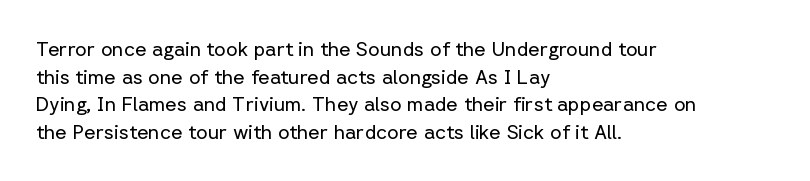
The image shows 20 px text type, upright; set left-aligned, normal line spacing (1.38x), normal letter spacing, not underlined.
